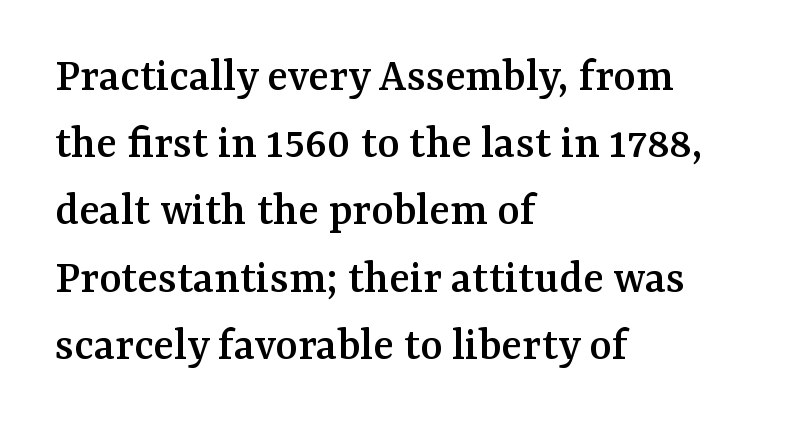
Q: Is the text italic (slanted)? A: No, it is upright.
Q: Is the typeface a serif or a sans-serif typeface? A: Serif.
Q: Is the text underlined? A: No.
Q: How is the paragraph aligned? A: Left-aligned.
Q: Is the spacing between letters normal or unusually wide? A: Normal.
Q: Is the spacing between lines tight, normal or loose? A: Normal.
Q: Width (condensed, normal, or wide)? A: Normal.
Q: Stroke contrast? A: Medium.
Q: x-height? A: Medium.
Q: Monospaced? A: No.
